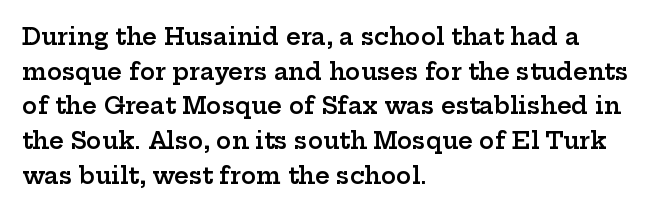
The image shows 23 px text type, upright; set left-aligned, normal line spacing (1.51x), normal letter spacing, not underlined.
